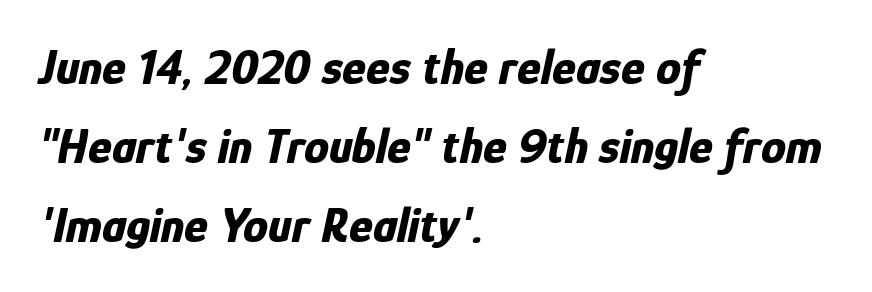
Line starts are locked; line ends wander. Nobody drew a line under any word here. Is the letter spacing exaggerated? No — it looks like the ordinary default. A typesetter would mark this as italic.
